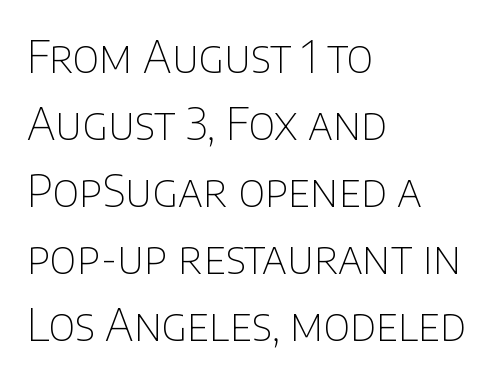
{"serif": "no", "italic": "no", "bold": "no", "weight": "thin", "width": "normal", "stroke_contrast": "low", "x_height": "large", "monospaced": "no", "underline": "no", "align": "left", "line_spacing": "normal", "line_spacing_ratio": 1.52, "letter_spacing": "normal", "letter_spacing_em": 0.0, "glyph_px": 44}
